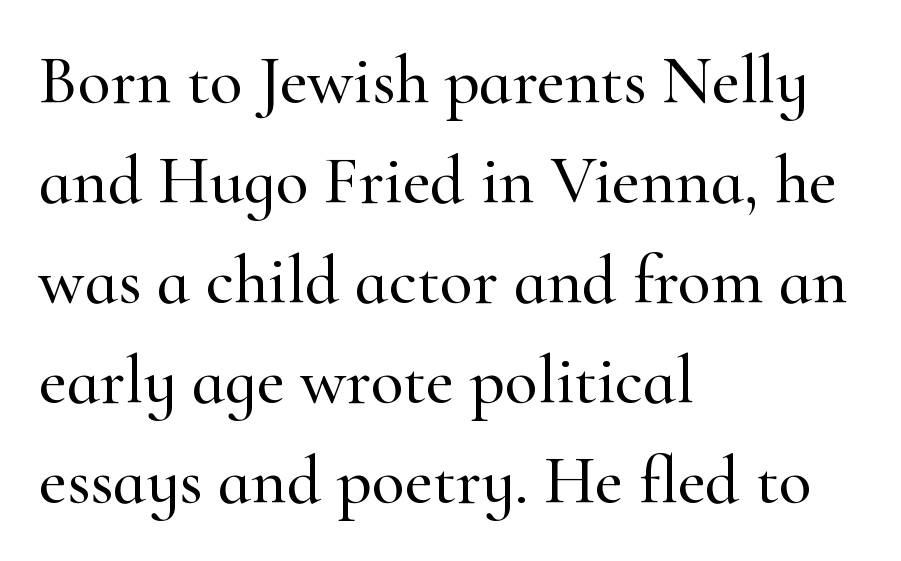
Compared with typical paragraphs, the rows here are spaced about the same. Any mark beneath the type? The region is blank. Note the varied advance widths — an 'i' is clearly narrower than an 'm'. Every stem runs plumb, perpendicular to the baseline.
